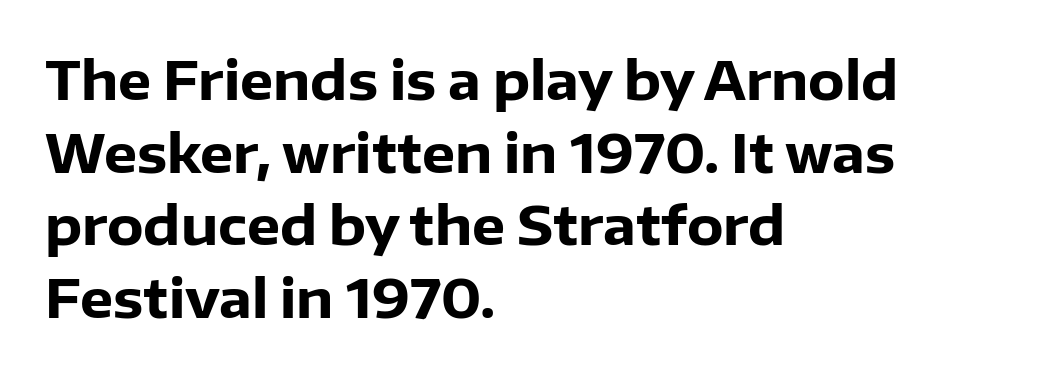
Q: Is the text bold? A: Yes.
Q: Is the text italic (slanted)? A: No, it is upright.
Q: Is the typeface a serif or a sans-serif typeface? A: Sans-serif.
Q: Is the text underlined? A: No.
Q: How is the paragraph aligned? A: Left-aligned.
Q: Is the spacing between letters normal or unusually wide? A: Normal.
Q: Is the spacing between lines tight, normal or loose? A: Normal.
Q: Width (condensed, normal, or wide)? A: Normal.
Q: Stroke contrast? A: Low.
Q: x-height? A: Medium.
Q: Monospaced? A: No.
